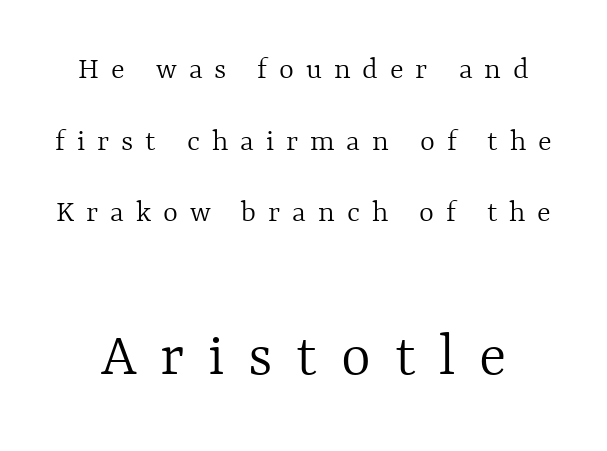
{"italic": "no", "bold": "no", "weight": "light", "width": "normal", "x_height": "medium", "monospaced": "no", "underline": "no", "line_spacing": "loose", "line_spacing_ratio": 2.24, "letter_spacing": "wide", "letter_spacing_em": 0.37, "larger_block": "second", "size_ratio": 2.0, "glyph_px": 64}
